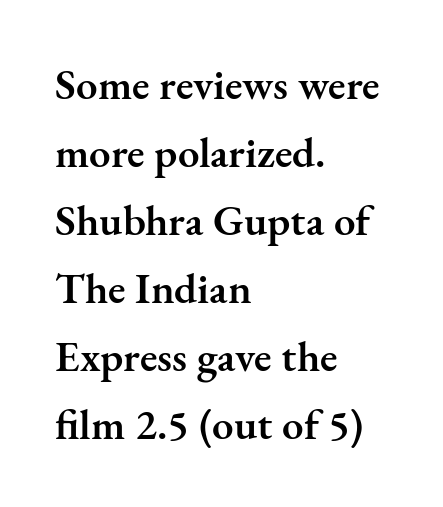
{"serif": "yes", "italic": "no", "bold": "semi", "weight": "semibold", "width": "normal", "stroke_contrast": "medium", "x_height": "small", "monospaced": "no", "underline": "no", "align": "left", "line_spacing": "normal", "line_spacing_ratio": 1.58, "letter_spacing": "normal", "letter_spacing_em": 0.0, "glyph_px": 43}
